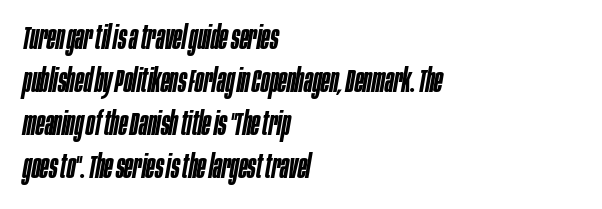
The image shows 32 px semibold, condensed type, italic (leaning right); set left-aligned, normal line spacing (1.34x), normal letter spacing, not underlined; low stroke contrast and a large x-height.
